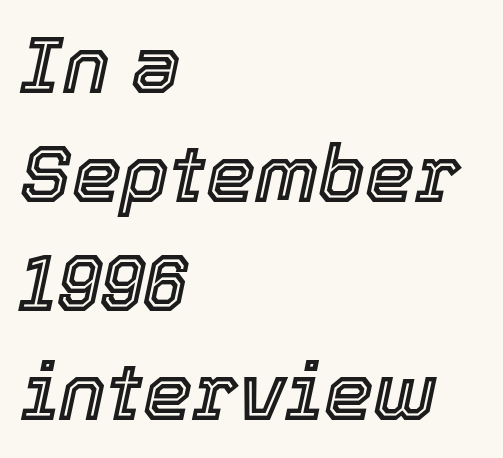
{"italic": "yes", "lean": "right", "slant_degrees": 12, "width": "normal", "x_height": "medium", "monospaced": "no", "underline": "no", "align": "left", "line_spacing": "normal", "line_spacing_ratio": 1.38, "letter_spacing": "normal", "letter_spacing_em": 0.0, "glyph_px": 79}
